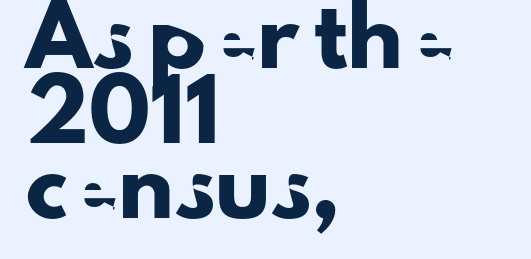
Q: Is the text italic (slanted)? A: No, it is upright.
Q: Is the typeface a serif or a sans-serif typeface? A: Sans-serif.
Q: Is the text underlined? A: No.
Q: How is the paragraph aligned? A: Left-aligned.
Q: Is the spacing between letters normal or unusually wide? A: Normal.
Q: Is the spacing between lines tight, normal or loose? A: Normal.
Q: Width (condensed, normal, or wide)? A: Normal.
Q: Stroke contrast? A: Low.
Q: x-height? A: Small.
Q: Monospaced? A: No.
